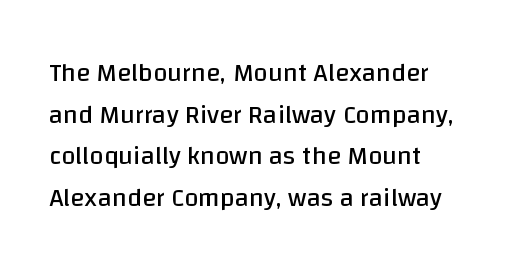
Q: Is the text bold? A: No.
Q: Is the text italic (slanted)? A: No, it is upright.
Q: Is the text underlined? A: No.
Q: How is the paragraph aligned? A: Left-aligned.
Q: Is the spacing between letters normal or unusually wide? A: Normal.
Q: Is the spacing between lines tight, normal or loose? A: Normal.
